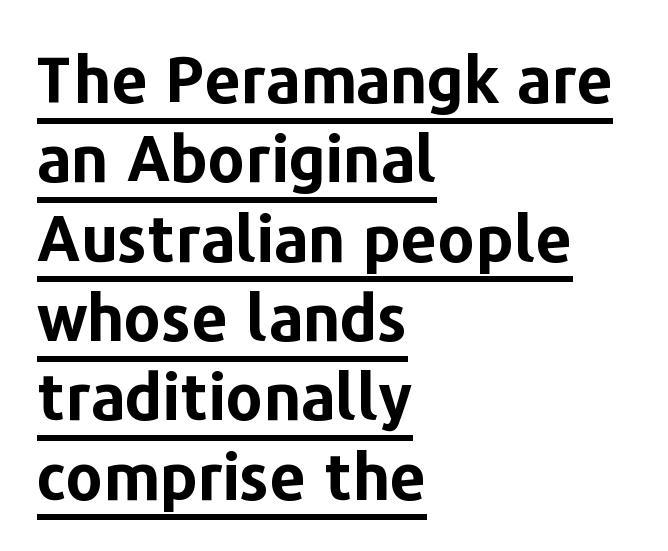
{"serif": "no", "italic": "no", "bold": "yes", "weight": "bold", "width": "normal", "stroke_contrast": "low", "x_height": "medium", "monospaced": "no", "underline": "yes", "align": "left", "line_spacing_ratio": 1.24, "letter_spacing": "normal", "letter_spacing_em": 0.0, "glyph_px": 64}
